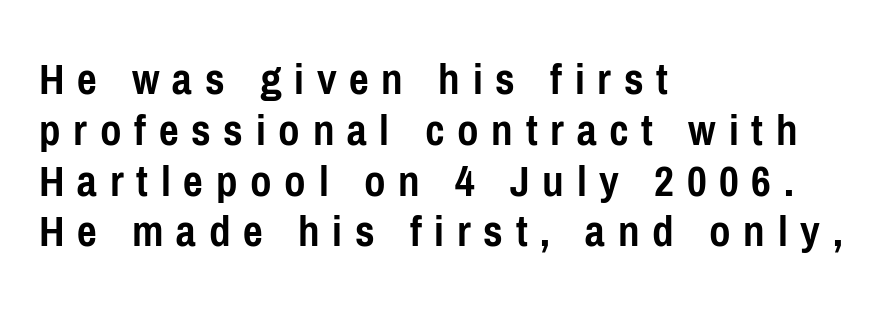
{"serif": "no", "italic": "no", "bold": "yes", "weight": "semibold", "width": "condensed", "stroke_contrast": "low", "x_height": "medium", "monospaced": "no", "underline": "no", "align": "left", "line_spacing": "tight", "line_spacing_ratio": 1.08, "letter_spacing": "wide", "letter_spacing_em": 0.27, "glyph_px": 47}
